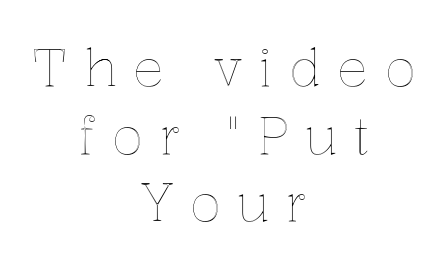
Q: Is the text italic (slanted)? A: No, it is upright.
Q: Is the text underlined? A: No.
Q: How is the paragraph aligned? A: Centered.
Q: Is the spacing between letters normal or unusually wide? A: Unusually wide.
Q: Is the spacing between lines tight, normal or loose? A: Normal.
Q: Width (condensed, normal, or wide)? A: Normal.
Q: x-height? A: Medium.
Q: Monospaced? A: No.
